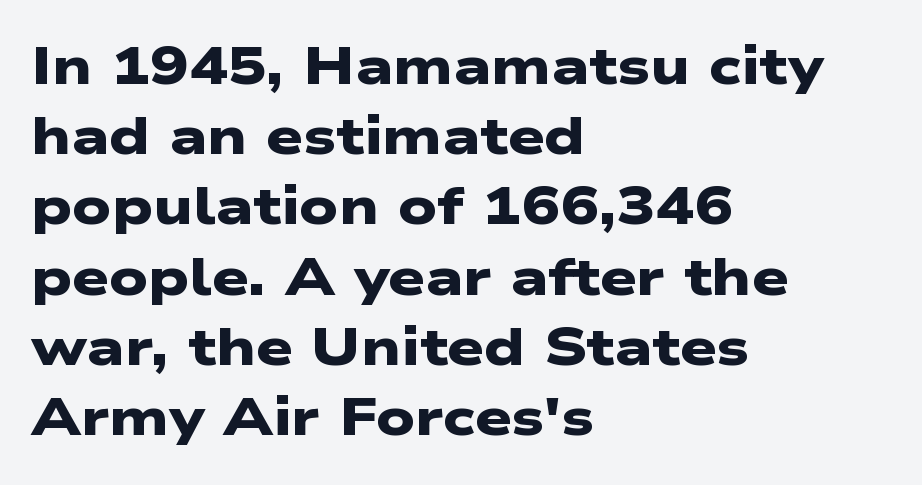
A student would call this left alignment; a typographer would say flush left, rag right. The passage shown is emphatically bold. Glyph-to-glyph distance matches everyday printed text. Has an underline been added? It has not. The text was rendered using a sans face with plain stroke endings. The passage shown is typed in a proportional face where columns would drift.
